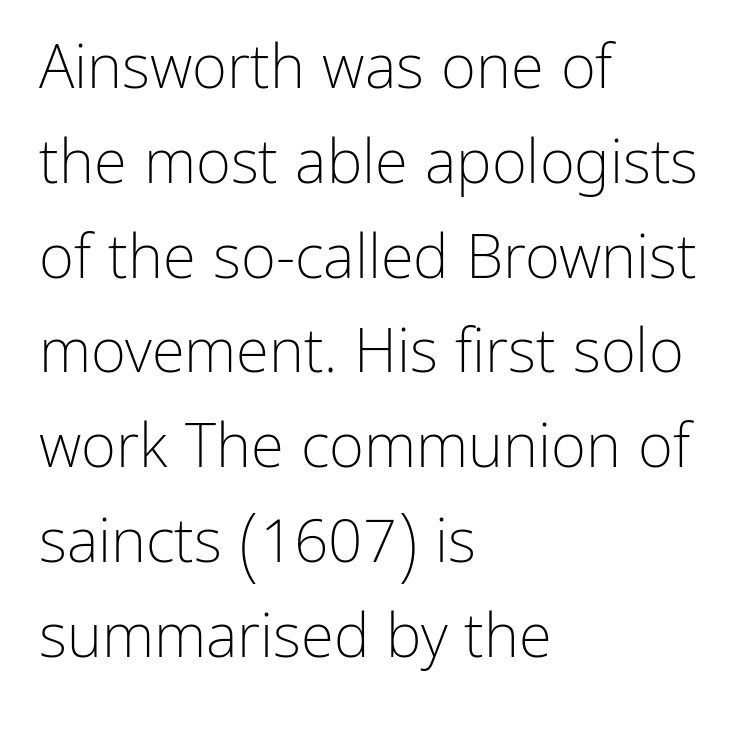
Q: Is the text bold? A: No.
Q: Is the text italic (slanted)? A: No, it is upright.
Q: Is the typeface a serif or a sans-serif typeface? A: Sans-serif.
Q: Is the text underlined? A: No.
Q: How is the paragraph aligned? A: Left-aligned.
Q: Is the spacing between letters normal or unusually wide? A: Normal.
Q: Is the spacing between lines tight, normal or loose? A: Normal.
Q: Width (condensed, normal, or wide)? A: Normal.
Q: Stroke contrast? A: Low.
Q: x-height? A: Medium.
Q: Monospaced? A: No.
